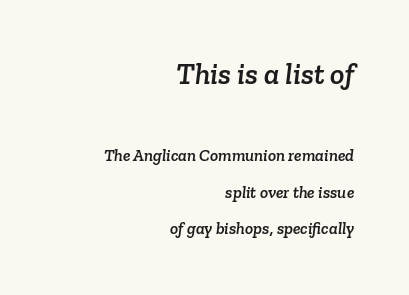
Q: Is the typeface a serif or a sans-serif typeface? A: Serif.
Q: Is the text underlined? A: No.
Q: How is the paragraph aligned? A: Right-aligned.
Q: Is the spacing between letters normal or unusually wide? A: Normal.
Q: Is the spacing between lines tight, normal or loose? A: Loose.
Q: Which block of text is set in a larger size, the first (top) or the second (bottom)? A: The first (top) one.
Q: Width (condensed, normal, or wide)? A: Normal.
Q: Stroke contrast? A: Low.
Q: x-height? A: Medium.
Q: Monospaced? A: No.
